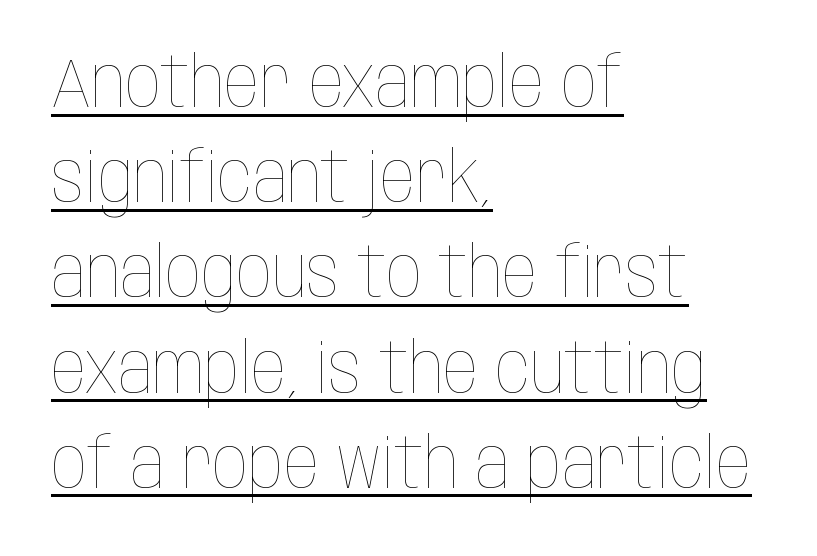
The space between consecutive lines is moderate. The line texture is even and compact thanks to regular tracking. Visually the block forms a straight wall on the left and a jagged coastline on the right. Beneath each row of characters lies a ruled line.
